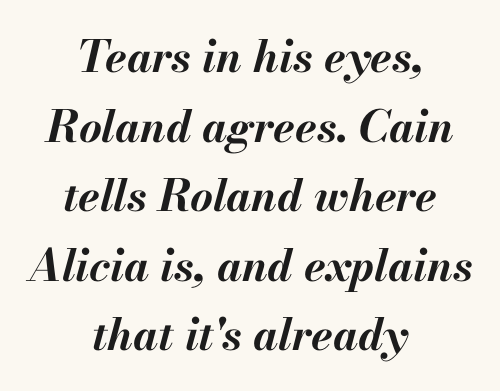
Q: Is the text bold? A: Yes.
Q: Is the text italic (slanted)? A: Yes, it leans right by about 13 degrees.
Q: Is the text underlined? A: No.
Q: How is the paragraph aligned? A: Centered.
Q: Is the spacing between letters normal or unusually wide? A: Normal.
Q: Is the spacing between lines tight, normal or loose? A: Normal.
Q: Width (condensed, normal, or wide)? A: Normal.
Q: Stroke contrast? A: Medium.
Q: x-height? A: Small.
Q: Monospaced? A: No.
